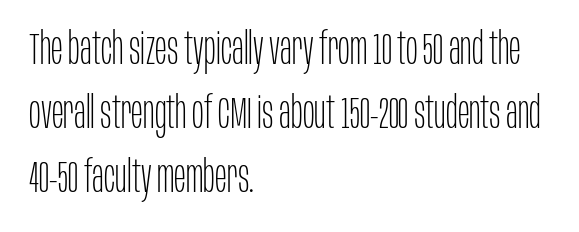
{"serif": "no", "italic": "no", "bold": "no", "weight": "thin", "width": "condensed", "stroke_contrast": "low", "x_height": "large", "monospaced": "no", "underline": "no", "align": "left", "line_spacing": "normal", "line_spacing_ratio": 1.45, "letter_spacing": "normal", "letter_spacing_em": 0.0, "glyph_px": 44}
